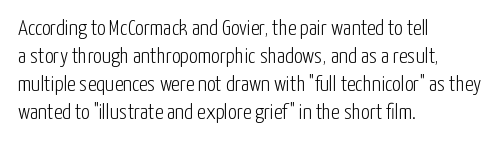
Q: Is the text bold? A: No.
Q: Is the text italic (slanted)? A: No, it is upright.
Q: Is the text underlined? A: No.
Q: How is the paragraph aligned? A: Left-aligned.
Q: Is the spacing between letters normal or unusually wide? A: Normal.
Q: Is the spacing between lines tight, normal or loose? A: Normal.
